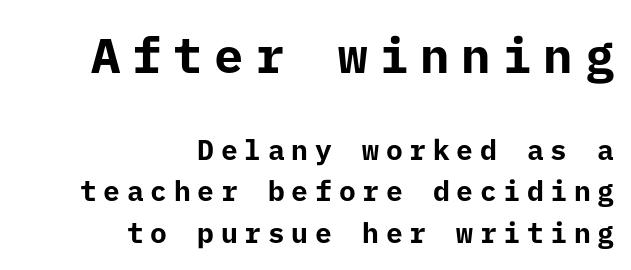
Q: Is the text bold? A: Yes.
Q: Is the text italic (slanted)? A: No, it is upright.
Q: Is the typeface a serif or a sans-serif typeface? A: Sans-serif.
Q: Is the text underlined? A: No.
Q: How is the paragraph aligned? A: Right-aligned.
Q: Is the spacing between letters normal or unusually wide? A: Unusually wide.
Q: Is the spacing between lines tight, normal or loose? A: Normal.
Q: Which block of text is set in a larger size, the first (top) or the second (bottom)? A: The first (top) one.
Q: Width (condensed, normal, or wide)? A: Normal.
Q: Stroke contrast? A: Low.
Q: x-height? A: Medium.
